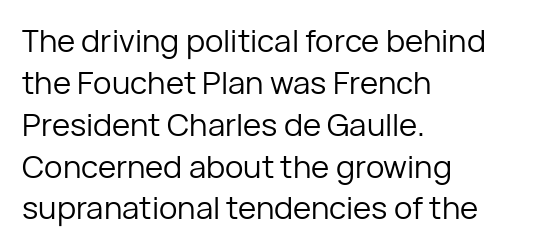
{"serif": "no", "italic": "no", "bold": "no", "weight": "regular", "width": "normal", "stroke_contrast": "low", "x_height": "medium", "monospaced": "no", "underline": "no", "align": "left", "line_spacing": "normal", "line_spacing_ratio": 1.35, "letter_spacing": "normal", "letter_spacing_em": 0.0, "glyph_px": 31}
